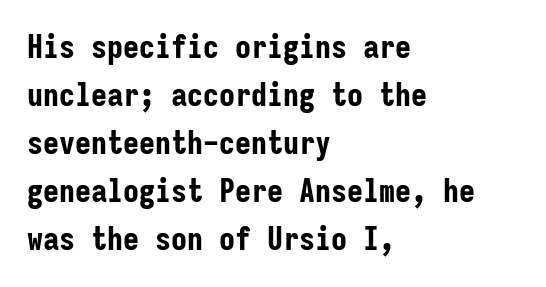
{"serif": "no", "italic": "no", "bold": "yes", "weight": "bold", "width": "condensed", "stroke_contrast": "low", "x_height": "medium", "monospaced": "yes", "underline": "no", "align": "left", "line_spacing": "normal", "line_spacing_ratio": 1.5, "letter_spacing": "normal", "letter_spacing_em": 0.0, "glyph_px": 32}
